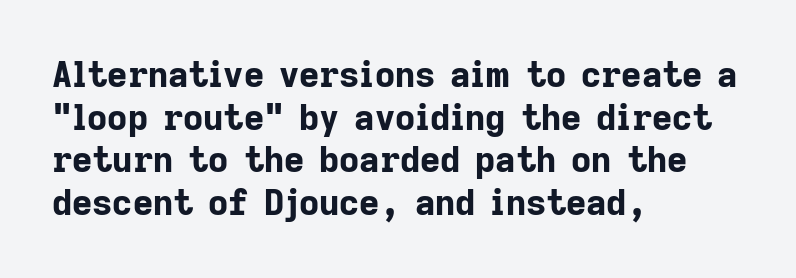
Q: Is the text bold? A: Yes.
Q: Is the text italic (slanted)? A: No, it is upright.
Q: Is the typeface a serif or a sans-serif typeface? A: Sans-serif.
Q: Is the text underlined? A: No.
Q: How is the paragraph aligned? A: Left-aligned.
Q: Is the spacing between letters normal or unusually wide? A: Normal.
Q: Width (condensed, normal, or wide)? A: Normal.
Q: Stroke contrast? A: Low.
Q: x-height? A: Medium.
Q: Monospaced? A: No.
